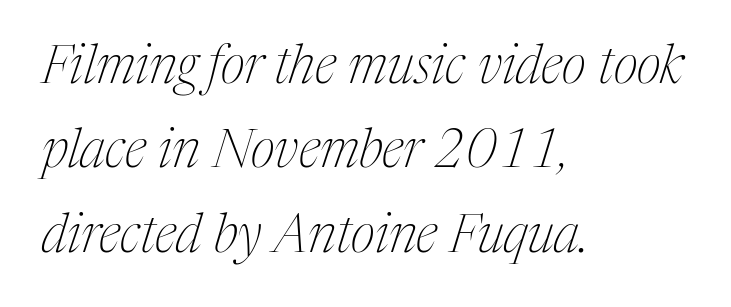
The face used here is proportionally spaced, like ordinary book or web type. The passage shown is not underscored anywhere. No letter is thick-stroked: the sample isn't bold. The font family rendered here belongs to the serif group. These lines stack with their left ends in a neat column. The specimen reads as italic at a glance.
